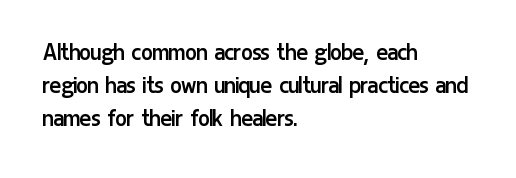
Q: Is the text bold? A: No.
Q: Is the text italic (slanted)? A: No, it is upright.
Q: Is the text underlined? A: No.
Q: How is the paragraph aligned? A: Left-aligned.
Q: Is the spacing between letters normal or unusually wide? A: Normal.
